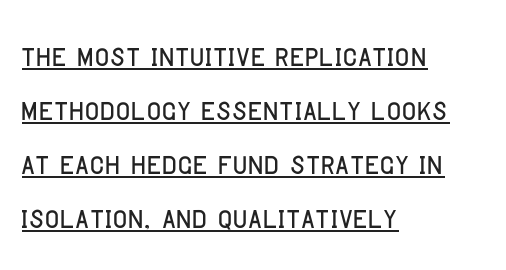
{"serif": "no", "italic": "no", "width": "condensed", "stroke_contrast": "low", "x_height": "large", "monospaced": "no", "underline": "yes", "align": "left", "line_spacing": "normal", "line_spacing_ratio": 1.35, "letter_spacing": "normal", "letter_spacing_em": 0.0, "glyph_px": 40}
